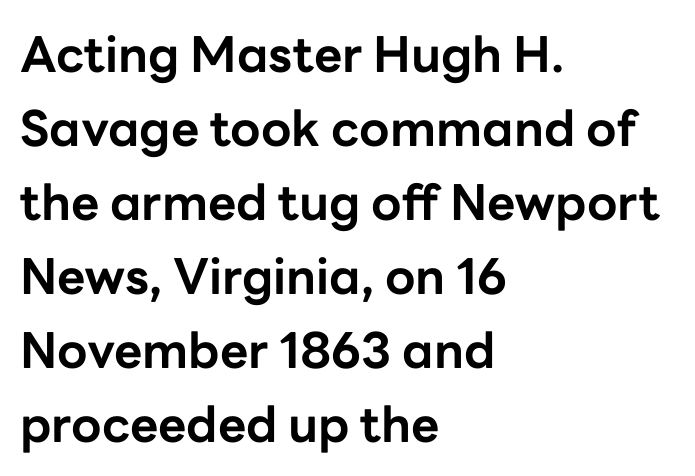
The rag falls on the right side of this text block. In terms of letterspacing, this is plain default setting. A clean baseline with only descenders dipping below it. Posture: straight, roman, zero tilt.
